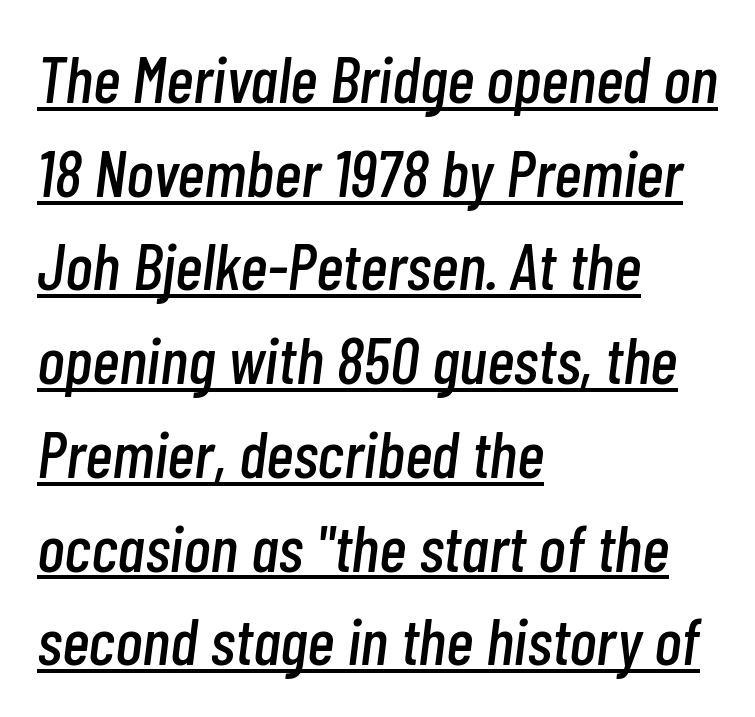
The image shows 66 px condensed type, italic (leaning right); set left-aligned, normal line spacing (1.42x), normal letter spacing, underlined; low stroke contrast and a medium x-height.
